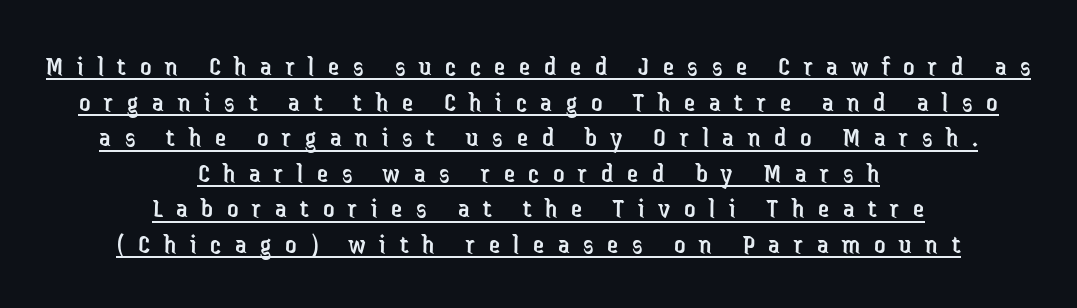
Is this a fixed-width face? No — the glyphs have proportional, varying widths. Leading: standard. Check the space under the baseline: a stroke is drawn there. Is the block centered? Yes — each line is placed symmetrically about the middle. Heft: none added — not bold.
